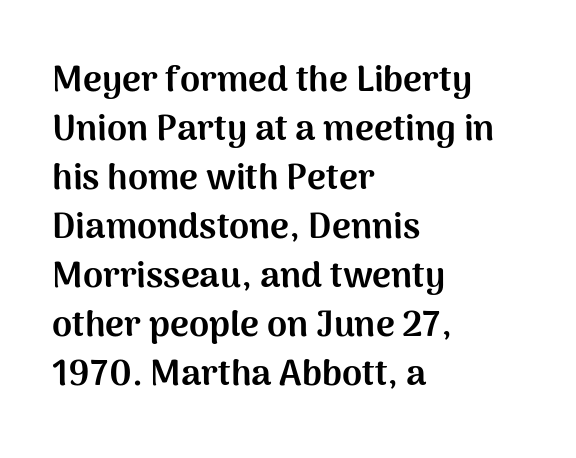
The image shows 36 px bold sans-serif type, upright; set left-aligned, normal line spacing (1.36x), normal letter spacing, not underlined; medium stroke contrast and a medium x-height.
